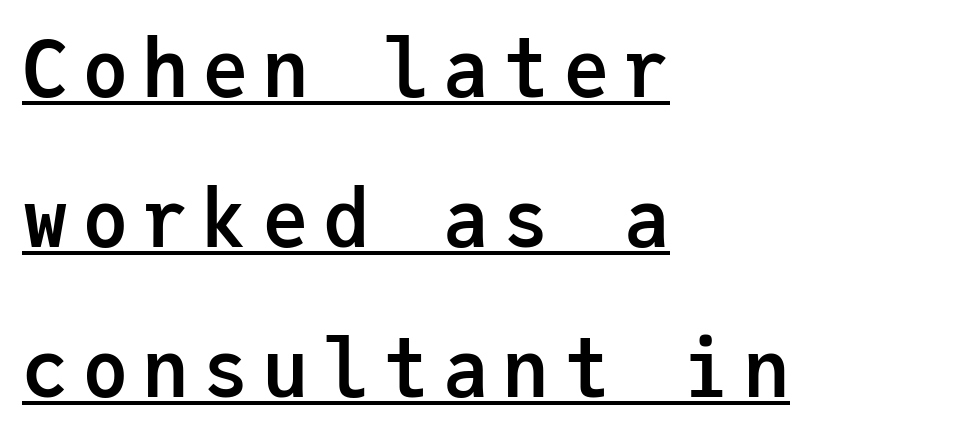
The image shows 78 px semibold sans-serif type, upright, monospaced; set left-aligned, loose line spacing (1.92x), underlined; low stroke contrast and a medium x-height.
